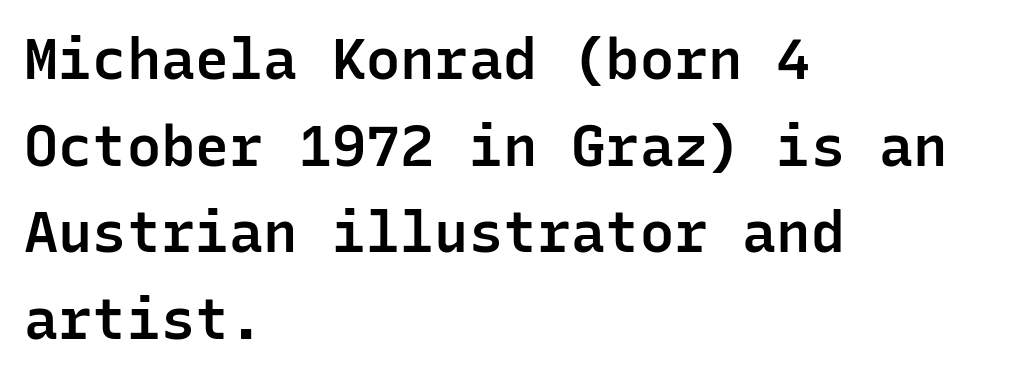
Q: Is the text bold? A: Semi-bold.
Q: Is the text italic (slanted)? A: No, it is upright.
Q: Is the typeface a serif or a sans-serif typeface? A: Sans-serif.
Q: Is the text underlined? A: No.
Q: How is the paragraph aligned? A: Left-aligned.
Q: Is the spacing between letters normal or unusually wide? A: Normal.
Q: Is the spacing between lines tight, normal or loose? A: Normal.
Q: Width (condensed, normal, or wide)? A: Normal.
Q: Stroke contrast? A: Low.
Q: x-height? A: Medium.
Q: Monospaced? A: Yes.
